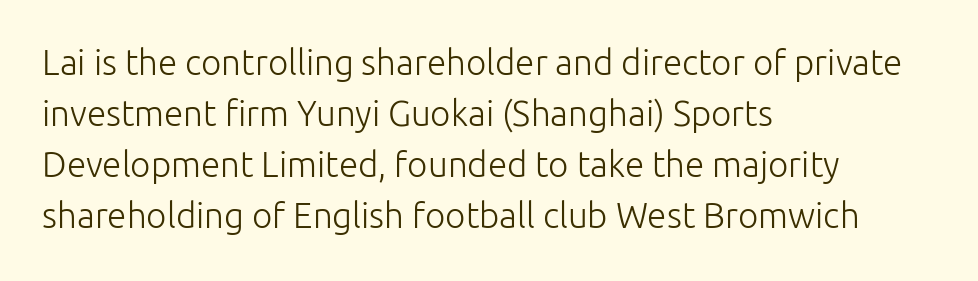
{"serif": "no", "italic": "no", "bold": "no", "weight": "light", "width": "normal", "stroke_contrast": "low", "x_height": "medium", "monospaced": "no", "underline": "no", "align": "left", "line_spacing": "normal", "line_spacing_ratio": 1.46, "letter_spacing": "normal", "letter_spacing_em": 0.0, "glyph_px": 35}
